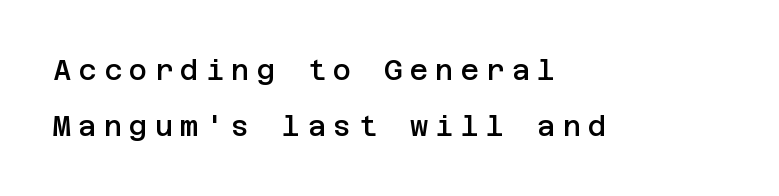
{"serif": "no", "italic": "no", "bold": "semi", "weight": "semibold", "width": "normal", "stroke_contrast": "low", "x_height": "large", "underline": "no", "align": "left", "line_spacing": "loose", "line_spacing_ratio": 2.0, "letter_spacing": "wide", "letter_spacing_em": 0.26, "glyph_px": 28}
